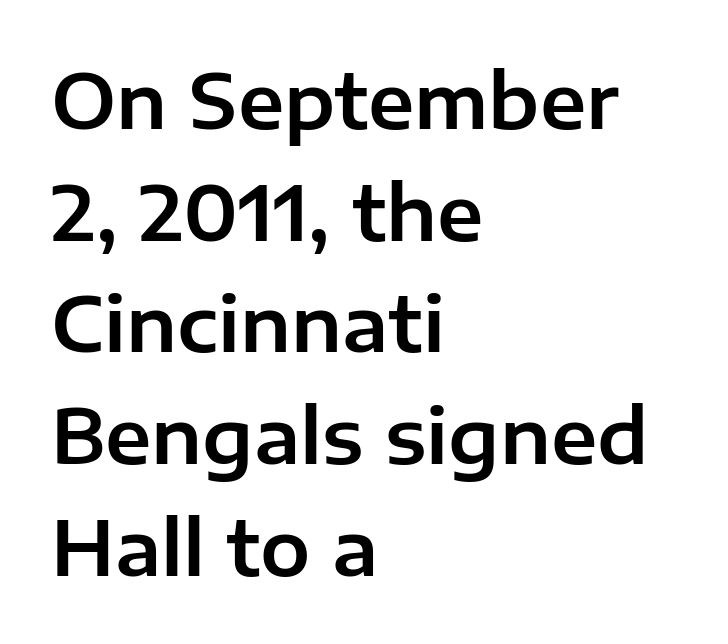
Default kerning and tracking; the words read as compact shapes. No italicization has been applied; the sample stays upright. Is the block centered? No — it sits flush against the left margin. The designer left line spacing at the default.
